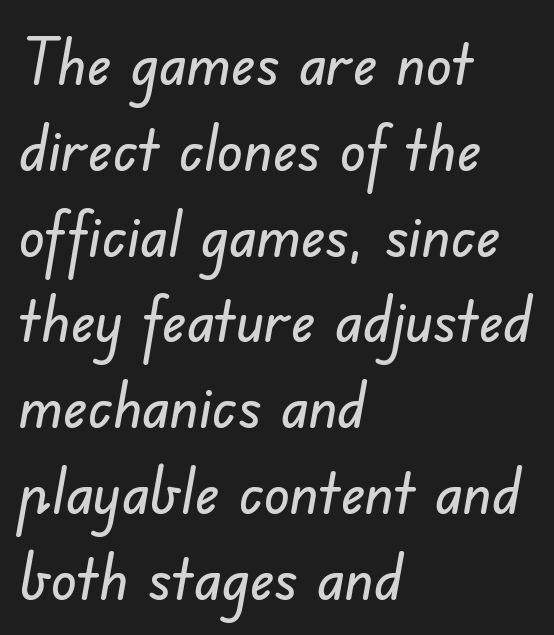
Between one letter and the next there's only the usual sliver of space. Nobody drew a line under any word here. This block has exactly the height ordinary leading produces. Is this a fixed-width face? No — the glyphs have proportional, varying widths. The face used here is a sans, in the tradition of grotesques and geometrics.
